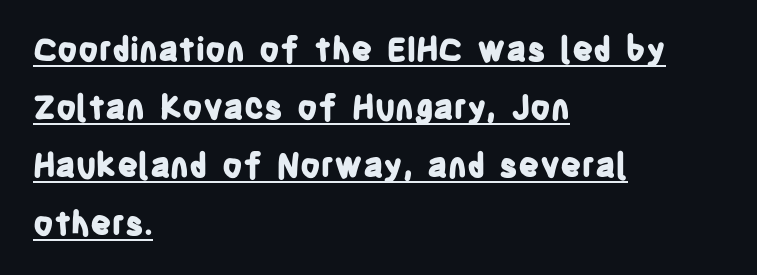
Q: Is the text bold? A: Yes.
Q: Is the text italic (slanted)? A: No, it is upright.
Q: Is the typeface a serif or a sans-serif typeface? A: Sans-serif.
Q: Is the text underlined? A: Yes.
Q: How is the paragraph aligned? A: Left-aligned.
Q: Is the spacing between letters normal or unusually wide? A: Normal.
Q: Width (condensed, normal, or wide)? A: Condensed.
Q: Stroke contrast? A: Low.
Q: x-height? A: Large.
Q: Monospaced? A: No.
